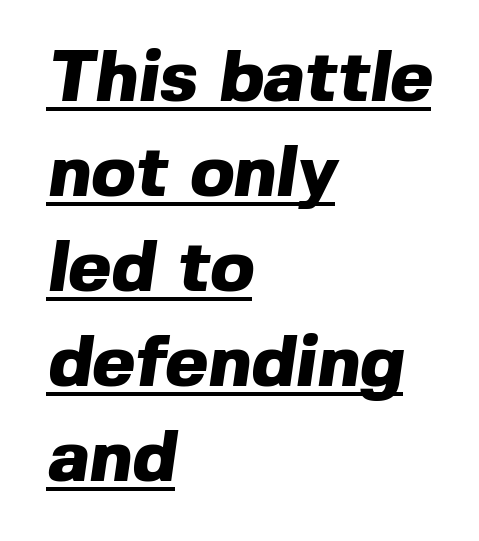
Q: Is the text bold? A: Yes.
Q: Is the typeface a serif or a sans-serif typeface? A: Sans-serif.
Q: Is the text underlined? A: Yes.
Q: How is the paragraph aligned? A: Left-aligned.
Q: Is the spacing between letters normal or unusually wide? A: Normal.
Q: Is the spacing between lines tight, normal or loose? A: Normal.
Q: Width (condensed, normal, or wide)? A: Normal.
Q: x-height? A: Medium.
Q: Monospaced? A: No.
